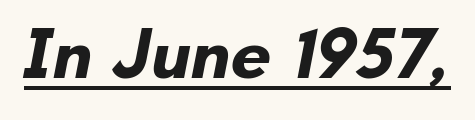
Thick stems and heavy bowls — unmistakably bold. You could call the tracking neutral — neither tight nor loose. I'd call this a sans setting — the letters go barefoot. Underlining? Definitely there. You could not count columns in this text — the font is proportionally spaced.
